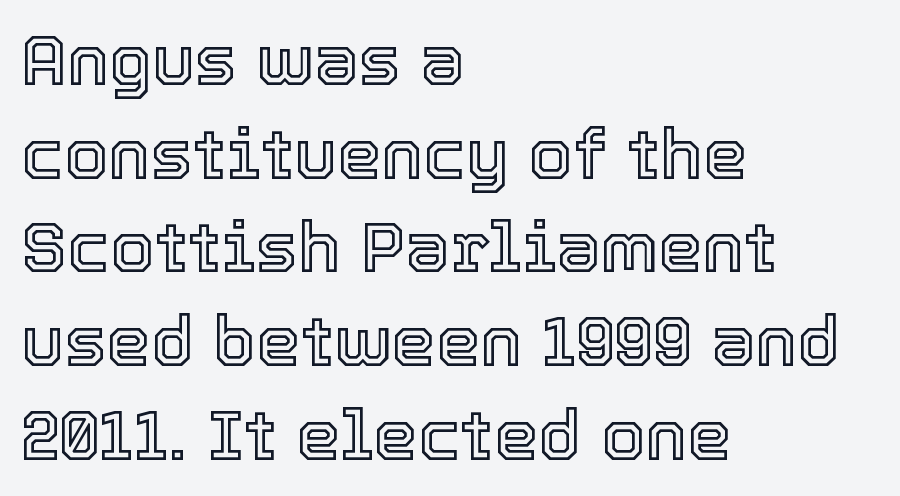
{"italic": "no", "width": "normal", "x_height": "medium", "monospaced": "no", "underline": "no", "align": "left", "line_spacing": "normal", "line_spacing_ratio": 1.32, "letter_spacing": "normal", "letter_spacing_em": 0.0, "glyph_px": 71}
